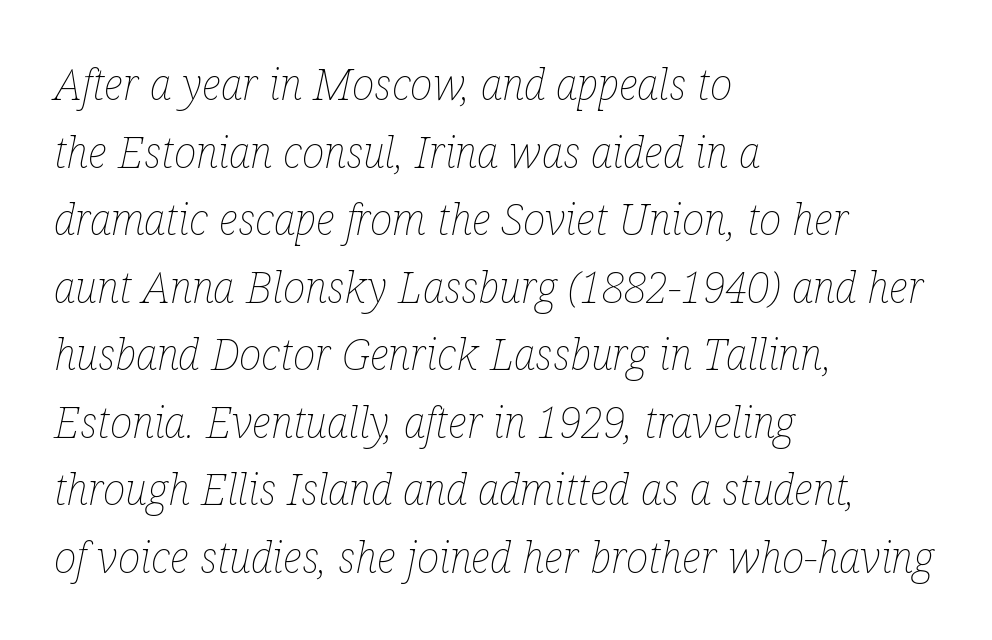
{"italic": "yes", "lean": "right", "slant_degrees": 12, "bold": "no", "weight": "thin", "width": "condensed", "stroke_contrast": "low", "x_height": "medium", "monospaced": "no", "underline": "no", "align": "left", "line_spacing": "normal", "line_spacing_ratio": 1.57, "letter_spacing": "normal", "letter_spacing_em": 0.0, "glyph_px": 43}
